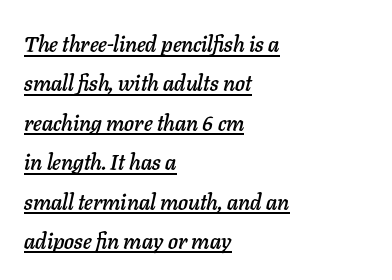
Q: Is the text italic (slanted)? A: Yes, it leans right by about 11 degrees.
Q: Is the text underlined? A: Yes.
Q: How is the paragraph aligned? A: Left-aligned.
Q: Is the spacing between letters normal or unusually wide? A: Normal.
